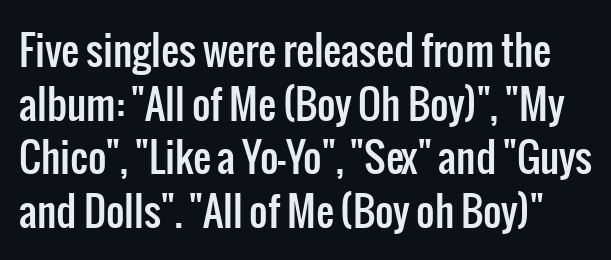
{"serif": "no", "italic": "no", "width": "condensed", "stroke_contrast": "low", "x_height": "medium", "monospaced": "no", "underline": "no", "line_spacing": "normal", "line_spacing_ratio": 1.34, "letter_spacing": "normal", "letter_spacing_em": 0.0, "glyph_px": 40}
